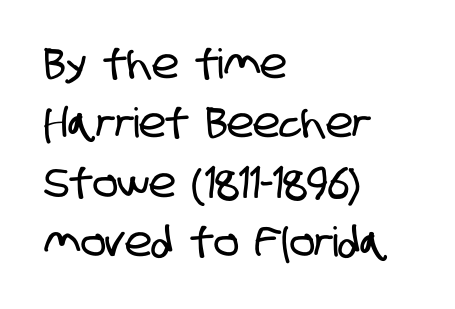
{"serif": "no", "width": "condensed", "stroke_contrast": "low", "x_height": "large", "monospaced": "no", "underline": "no", "align": "left", "line_spacing": "normal", "line_spacing_ratio": 1.45, "letter_spacing": "normal", "letter_spacing_em": 0.0, "glyph_px": 41}
